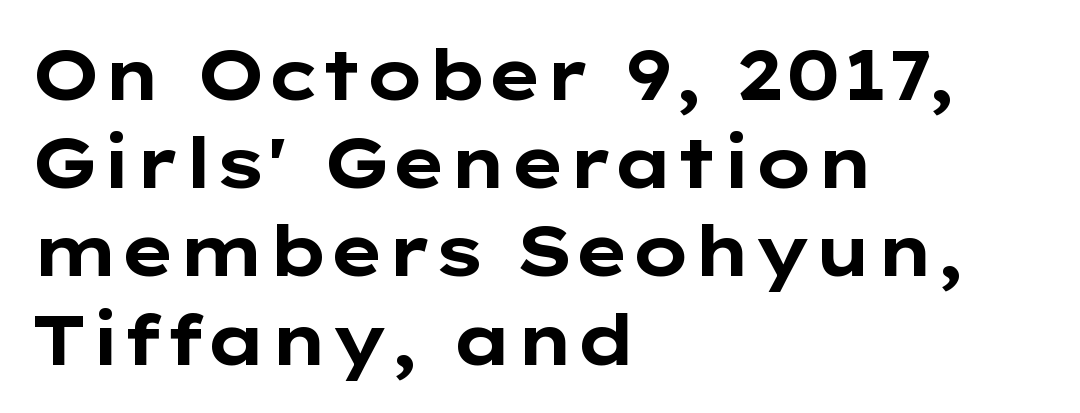
What's the leading like? Ordinary, nothing unusual. A dark, heavy texture on the line: the type is bold. Look at the tracking — it's just the regular setting, nothing added. This rendering features lettering with no underline.
